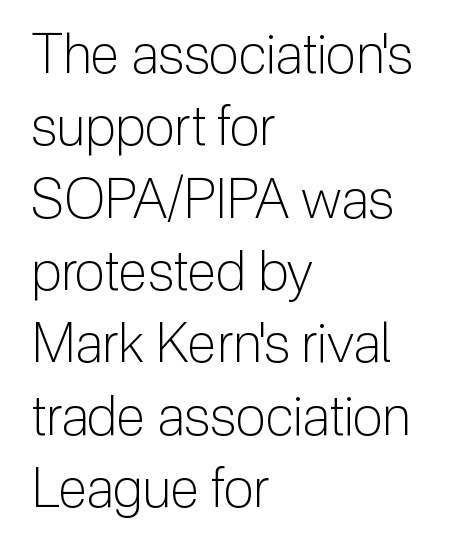
The image shows 54 px light sans-serif type, upright; set left-aligned, normal line spacing (1.34x), normal letter spacing, not underlined; low stroke contrast and a medium x-height.
